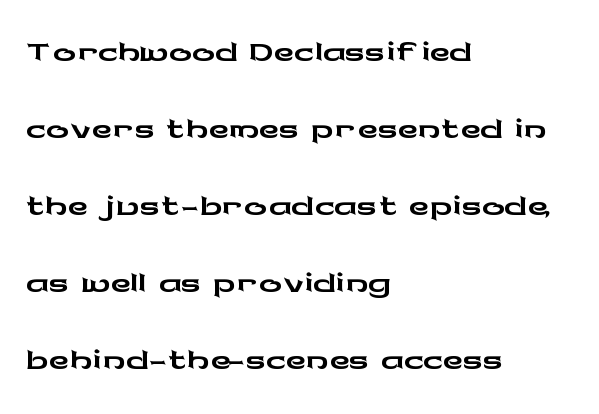
{"serif": "no", "italic": "no", "width": "wide", "stroke_contrast": "low", "x_height": "medium", "monospaced": "no", "underline": "no", "align": "left", "line_spacing": "normal", "line_spacing_ratio": 1.35, "letter_spacing": "normal", "letter_spacing_em": 0.0, "glyph_px": 57}
